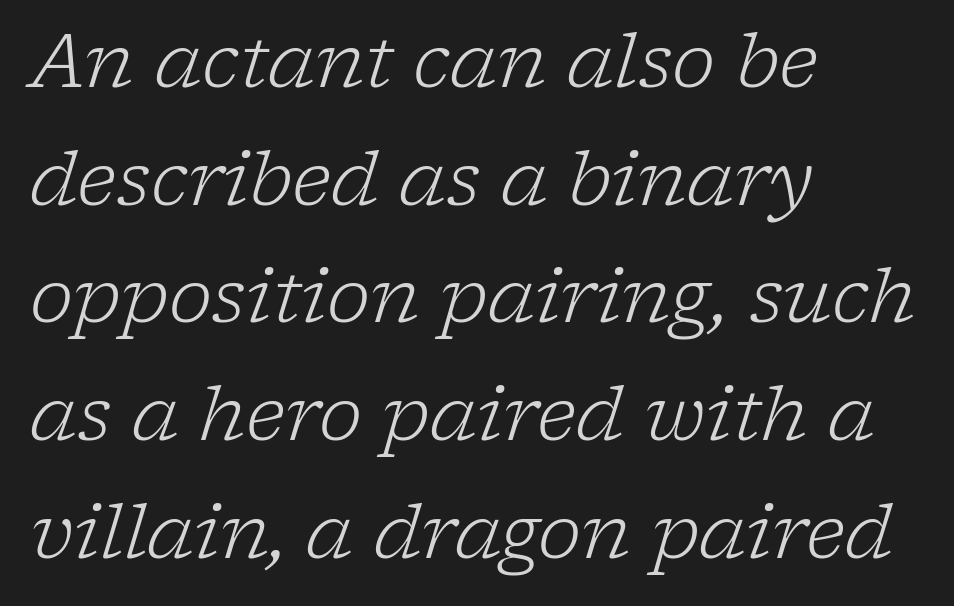
Whoever set this chose a conventional vertical rhythm. Stroke terminals: seriffed. If you drew a ruler down the left edge, every line would touch it. The passage shown has conventional tracking throughout.
